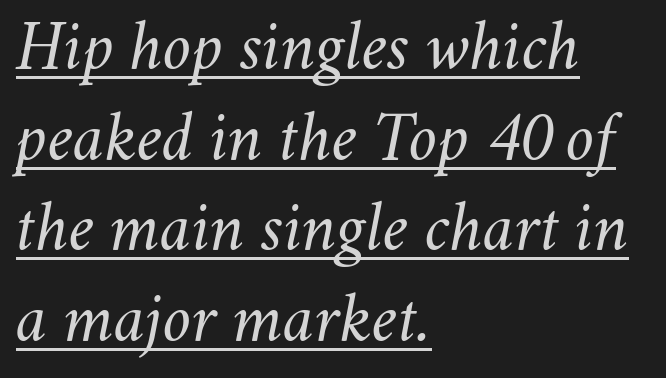
{"italic": "yes", "lean": "right", "slant_degrees": 11, "bold": "no", "weight": "light", "width": "normal", "stroke_contrast": "medium", "x_height": "small", "monospaced": "no", "underline": "yes", "align": "left", "line_spacing": "normal", "line_spacing_ratio": 1.26, "letter_spacing": "normal", "letter_spacing_em": 0.0, "glyph_px": 72}
